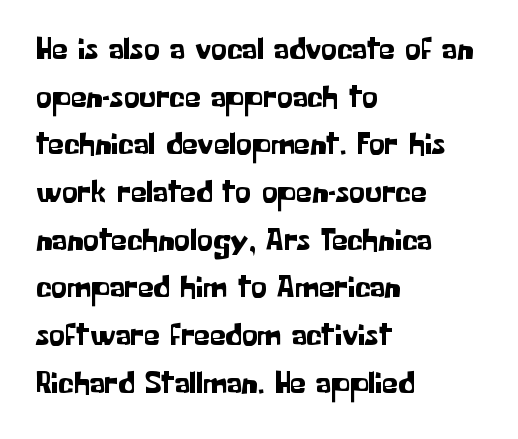
The image shows 32 px sans-serif type, upright; set left-aligned, normal line spacing (1.49x), normal letter spacing, not underlined; low stroke contrast and a medium x-height.
